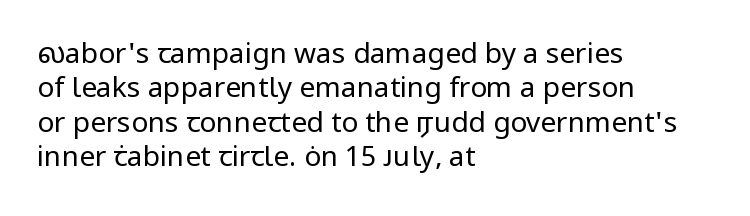
Q: Is the text bold? A: No.
Q: Is the text italic (slanted)? A: No, it is upright.
Q: Is the typeface a serif or a sans-serif typeface? A: Sans-serif.
Q: Is the text underlined? A: No.
Q: How is the paragraph aligned? A: Left-aligned.
Q: Is the spacing between letters normal or unusually wide? A: Normal.
Q: Width (condensed, normal, or wide)? A: Normal.
Q: Stroke contrast? A: Low.
Q: x-height? A: Medium.
Q: Monospaced? A: No.
